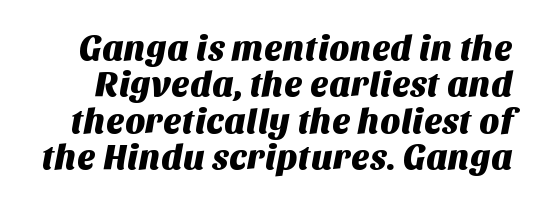
The glyphs in this specimen are sans serif. The glyphs are unaccompanied by any horizontal stroke below them. Note the varied advance widths — an 'i' is clearly narrower than an 'm'. Rows of type sit shoulder to shoulder in the vertical direction. The gaps between neighbouring characters are ordinary and unremarkable.
